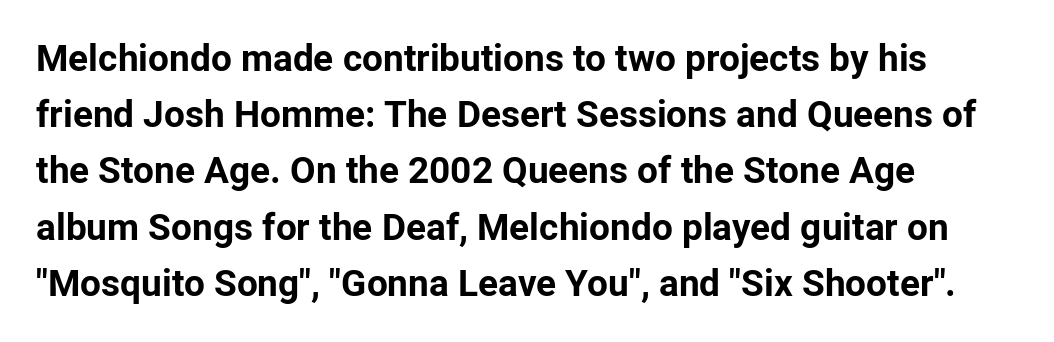
The image shows 37 px bold sans-serif type, upright; set left-aligned, normal line spacing (1.52x), normal letter spacing, not underlined; low stroke contrast and a medium x-height.
